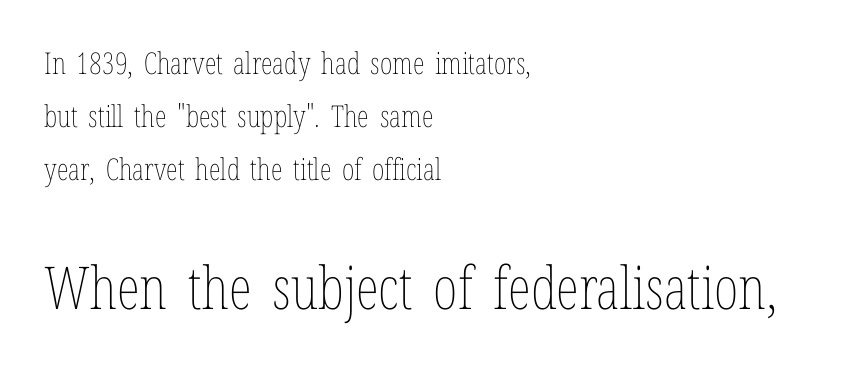
Q: Is the text bold? A: No.
Q: Is the text italic (slanted)? A: No, it is upright.
Q: Is the text underlined? A: No.
Q: How is the paragraph aligned? A: Left-aligned.
Q: Is the spacing between letters normal or unusually wide? A: Normal.
Q: Which block of text is set in a larger size, the first (top) or the second (bottom)? A: The second (bottom) one.
Q: Width (condensed, normal, or wide)? A: Condensed.
Q: Stroke contrast? A: Low.
Q: x-height? A: Medium.
Q: Monospaced? A: No.
